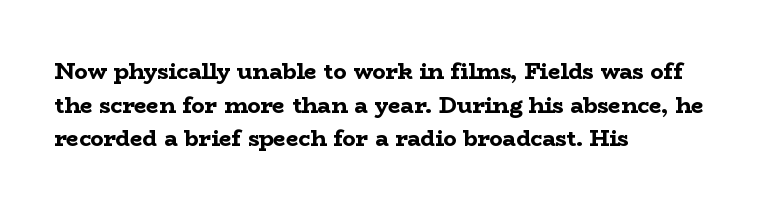
The image shows 22 px bold type, upright; set left-aligned, normal line spacing (1.53x), normal letter spacing, not underlined.
